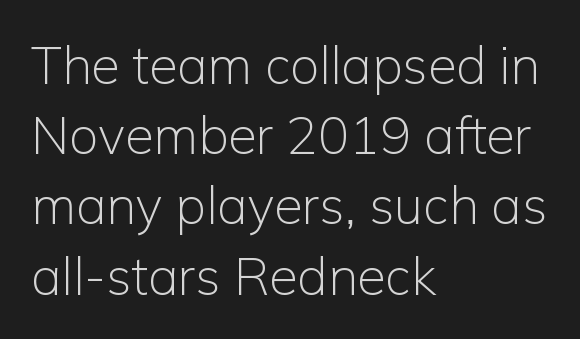
Q: Is the text bold? A: No.
Q: Is the text italic (slanted)? A: No, it is upright.
Q: Is the typeface a serif or a sans-serif typeface? A: Sans-serif.
Q: Is the text underlined? A: No.
Q: How is the paragraph aligned? A: Left-aligned.
Q: Is the spacing between letters normal or unusually wide? A: Normal.
Q: Is the spacing between lines tight, normal or loose? A: Normal.
Q: Width (condensed, normal, or wide)? A: Normal.
Q: Stroke contrast? A: Low.
Q: x-height? A: Medium.
Q: Monospaced? A: No.
